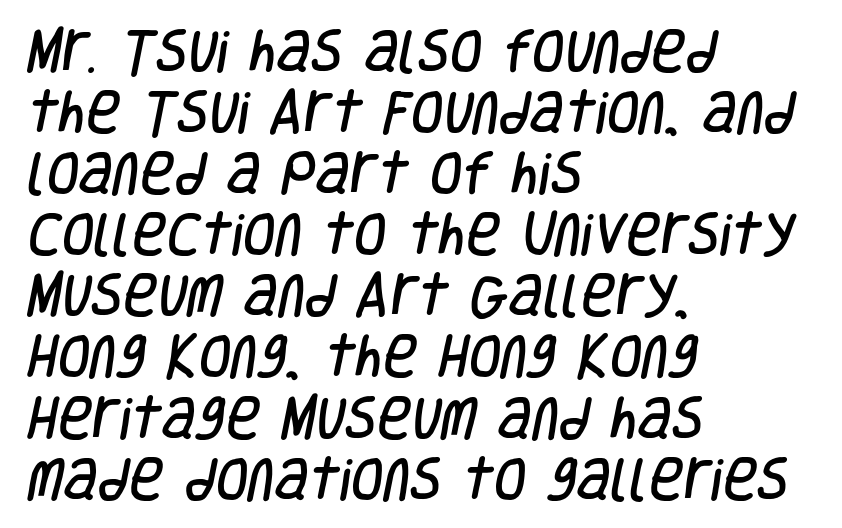
The image shows 47 px condensed sans-serif type; set left-aligned, normal line spacing (1.3x), normal letter spacing, not underlined; low stroke contrast and a large x-height.
